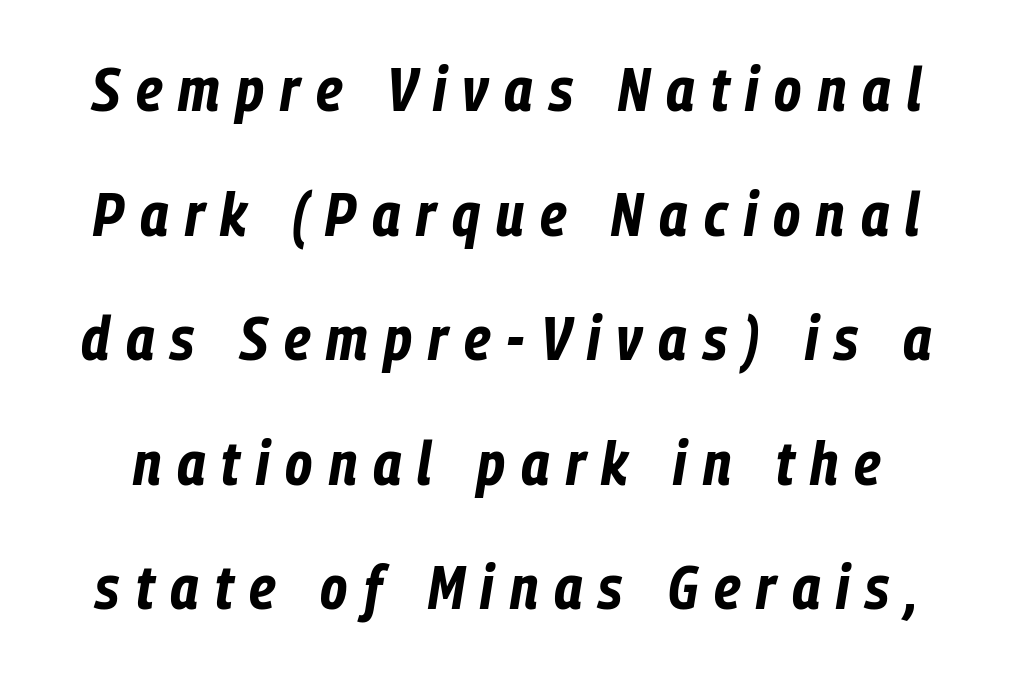
Q: Is the text bold? A: Yes.
Q: Is the text italic (slanted)? A: Yes, it leans right by about 9 degrees.
Q: Is the text underlined? A: No.
Q: Is the spacing between letters normal or unusually wide? A: Unusually wide.
Q: Is the spacing between lines tight, normal or loose? A: Loose.
Q: Width (condensed, normal, or wide)? A: Condensed.
Q: Stroke contrast? A: Low.
Q: x-height? A: Medium.
Q: Monospaced? A: No.
